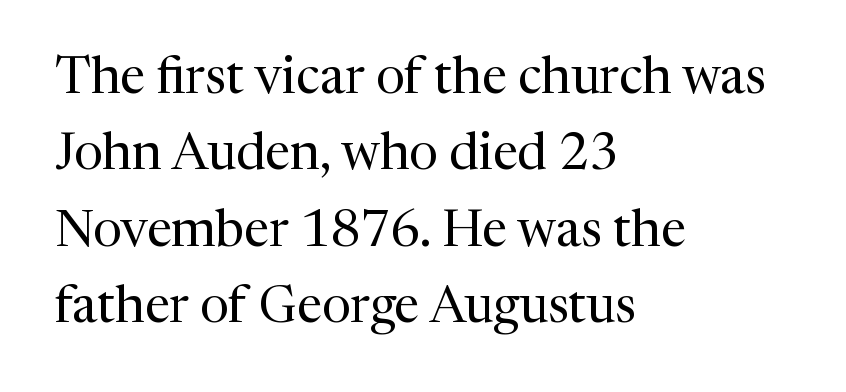
The image shows 51 px regular-weight serif type, upright; set left-aligned, normal line spacing (1.5x), normal letter spacing, not underlined; medium stroke contrast and a medium x-height.
